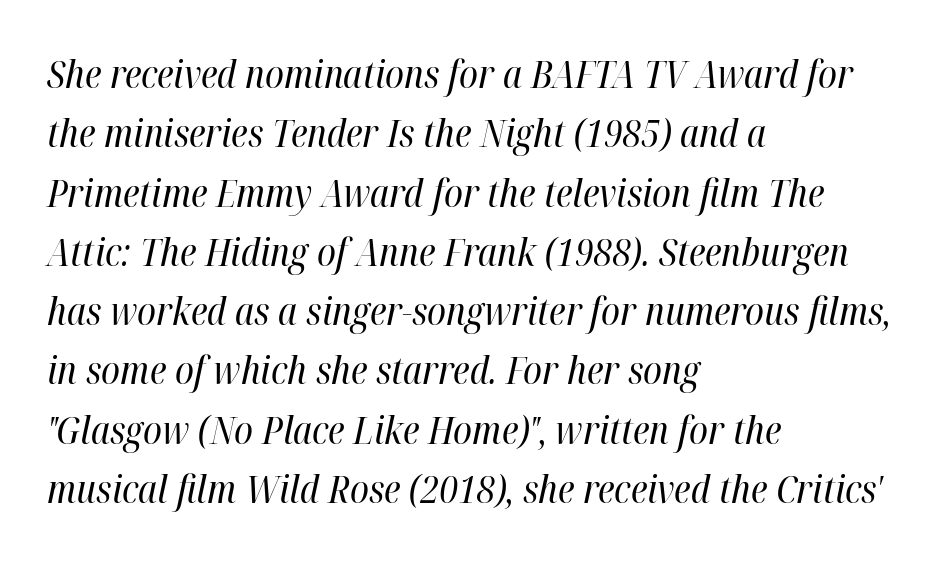
{"italic": "yes", "lean": "right", "slant_degrees": 12, "bold": "no", "weight": "regular", "width": "condensed", "stroke_contrast": "high", "x_height": "medium", "monospaced": "no", "underline": "no", "align": "left", "line_spacing": "normal", "line_spacing_ratio": 1.56, "letter_spacing": "normal", "letter_spacing_em": 0.0, "glyph_px": 38}
